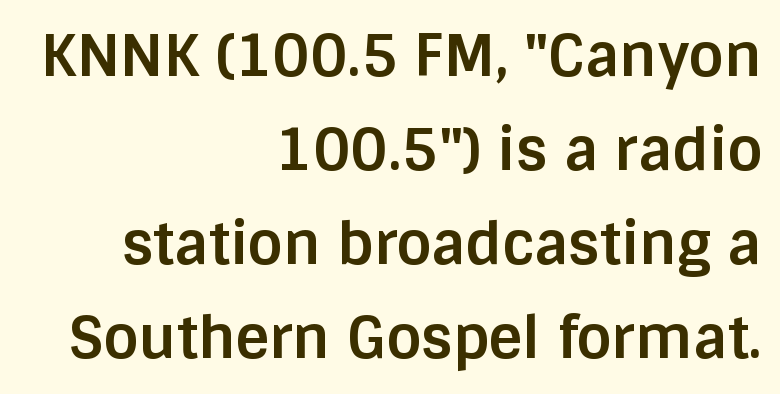
The image shows 58 px bold sans-serif type, upright; set right-aligned, normal line spacing (1.62x), normal letter spacing, not underlined; low stroke contrast and a large x-height.
